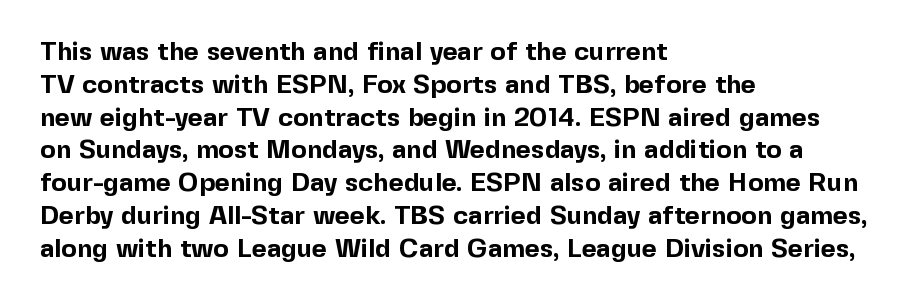
Reading down the column, the eye jumps a familiar distance to each next line. The passage shown is not underscored anywhere. Its strokes are broad and dark, the hallmark of bold type. Quick note: not italic, upright. Observe the ordinary spacing: letters are neighbours, not strangers. Line beginnings align vertically; line endings do not.
